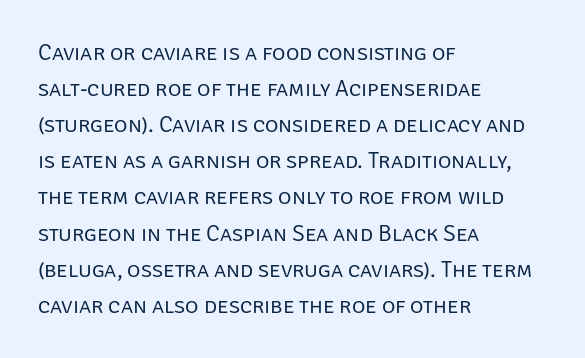
The image shows 23 px text type, upright; set left-aligned, normal line spacing (1.57x), normal letter spacing, not underlined.
